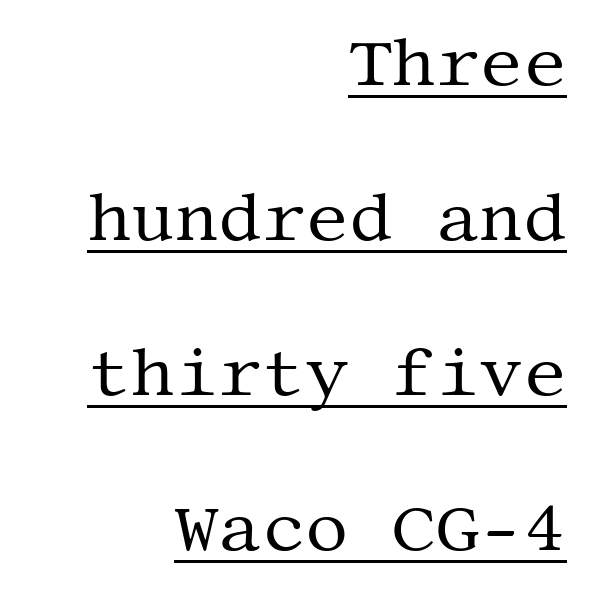
The image shows 68 px regular-weight serif type, upright; set right-aligned, loose line spacing (2.28x), normal letter spacing, underlined; medium stroke contrast and a large x-height.
